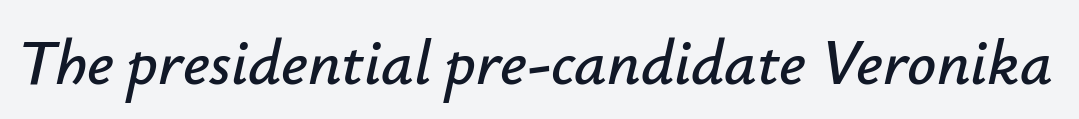
The passage shown has conventional tracking throughout. Unmarked baselines from the first word to the last. Each letter keeps its own natural width here, so spacing adapts to shape. In terms of posture, this sample is oblique.
